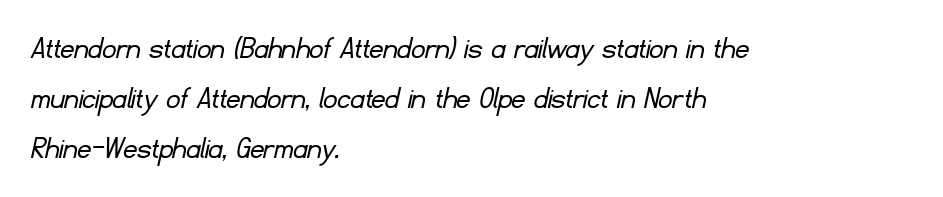
The image shows 34 px light sans-serif type; set left-aligned, normal line spacing (1.47x), normal letter spacing, not underlined; low stroke contrast and a small x-height.
